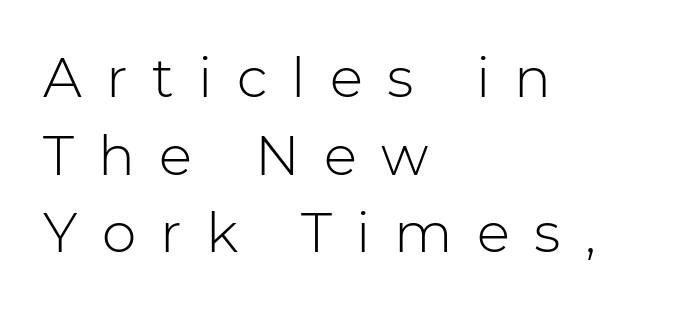
The image shows 55 px light sans-serif type, upright; set left-aligned, normal line spacing (1.41x), unusually wide letter spacing (+0.44 em), not underlined; low stroke contrast and a medium x-height.
